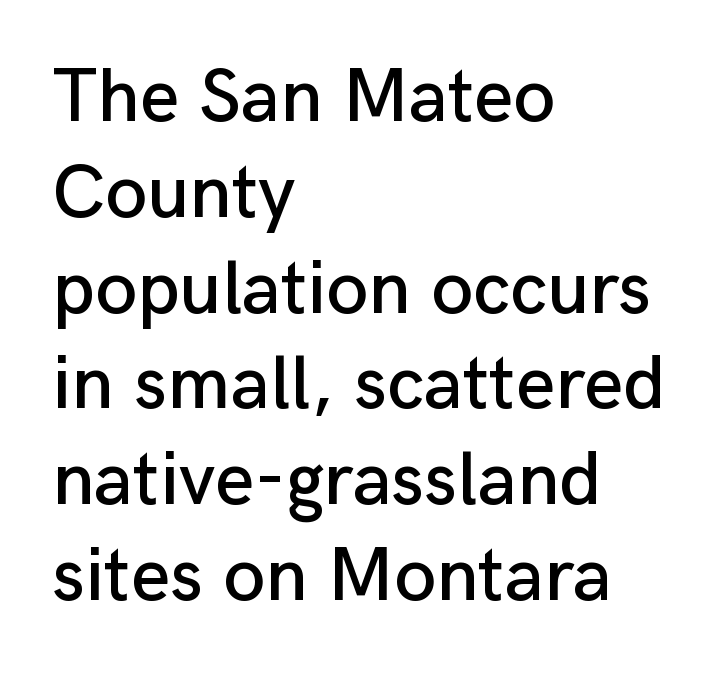
Has an underline been added? It has not. Between one letter and the next there's only the usual sliver of space. Here the designer chose a conventional face with non-uniform glyph widths. Reading down the column, the eye jumps a familiar distance to each next line.
